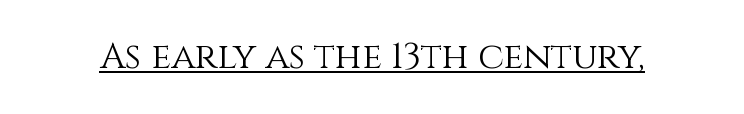
Standard letterfit; no display-style spreading of the glyphs. The typesetter has applied underlining to the passage shown. Vertical strokes here are truly vertical. A typesetter would call this proportional, since set widths differ per character.
